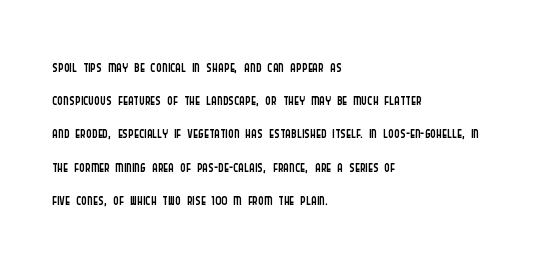
Tall strokes in this sample are plumb rather than angled. Weight: regular or lighter. Tracking value appears to be zero — textbook default spacing. The passage shown stacks its lines at a standard gap. The lines in this sample share a left origin and differ only in where they stop. Anything drawn beneath the words? Only blank space.
